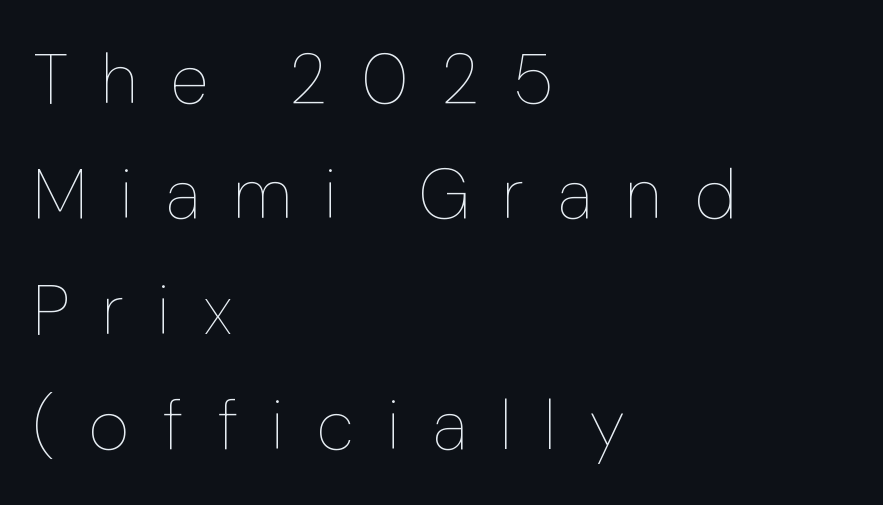
{"italic": "no", "bold": "no", "weight": "thin", "width": "condensed", "stroke_contrast": "low", "x_height": "medium", "monospaced": "no", "underline": "no", "align": "left", "line_spacing": "normal", "line_spacing_ratio": 1.65, "letter_spacing": "wide", "letter_spacing_em": 0.49, "glyph_px": 70}
